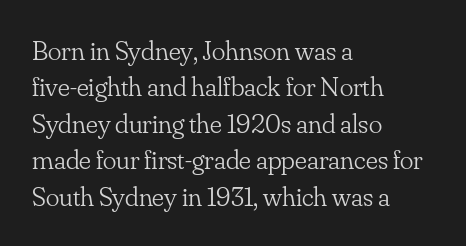
The image shows 28 px light serif type, upright; set left-aligned, normal line spacing (1.3x), normal letter spacing, not underlined; low stroke contrast and a small x-height.
